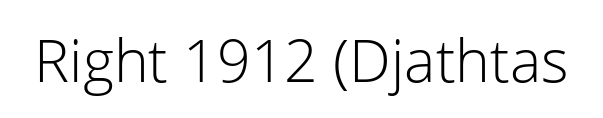
A sans-serif font was chosen for this passage. You could not count columns in this text — the font is proportionally spaced. The words here are not underlined. Tracking value appears to be zero — textbook default spacing. The lettering holds an erect, upright posture throughout. The passage shown is not bold in any degree.
